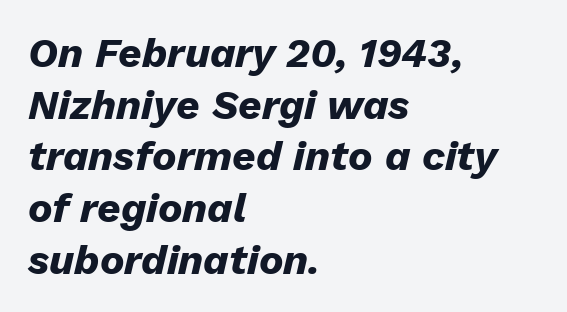
Q: Is the text bold? A: Yes.
Q: Is the text italic (slanted)? A: Yes, it leans right by about 13 degrees.
Q: Is the text underlined? A: No.
Q: How is the paragraph aligned? A: Left-aligned.
Q: Is the spacing between letters normal or unusually wide? A: Normal.
Q: Is the spacing between lines tight, normal or loose? A: Normal.
Q: Width (condensed, normal, or wide)? A: Normal.
Q: Stroke contrast? A: Low.
Q: x-height? A: Medium.
Q: Monospaced? A: No.
